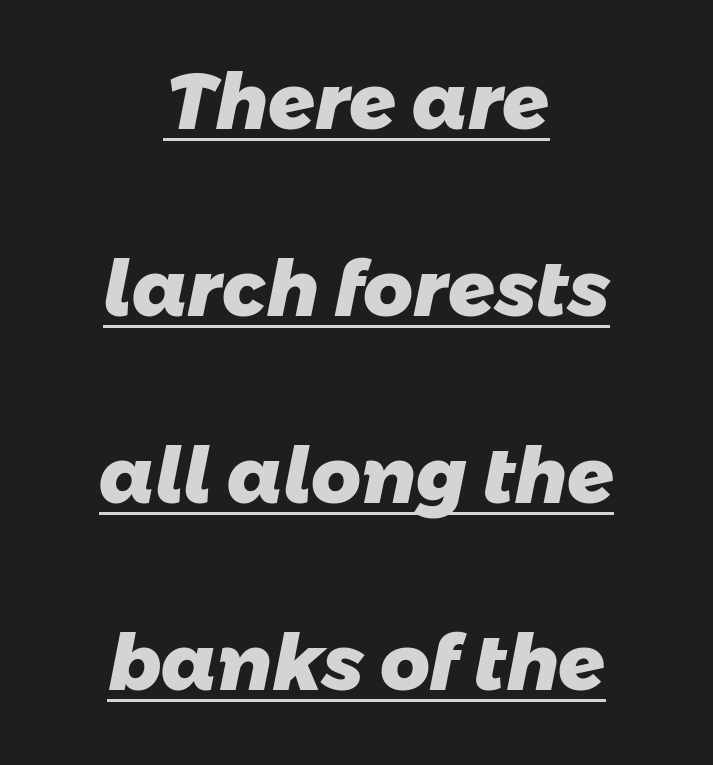
The image shows 77 px heavy sans-serif type; set centered, loose line spacing (2.43x), normal letter spacing, underlined; low stroke contrast and a medium x-height.
